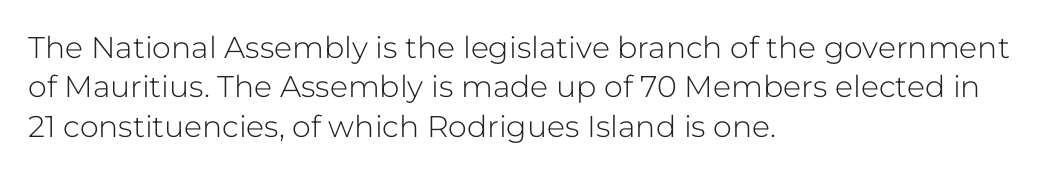
Q: Is the text bold? A: No.
Q: Is the text italic (slanted)? A: No, it is upright.
Q: Is the typeface a serif or a sans-serif typeface? A: Sans-serif.
Q: Is the text underlined? A: No.
Q: How is the paragraph aligned? A: Left-aligned.
Q: Is the spacing between letters normal or unusually wide? A: Normal.
Q: Is the spacing between lines tight, normal or loose? A: Normal.
Q: Width (condensed, normal, or wide)? A: Normal.
Q: Stroke contrast? A: Low.
Q: x-height? A: Medium.
Q: Monospaced? A: No.
